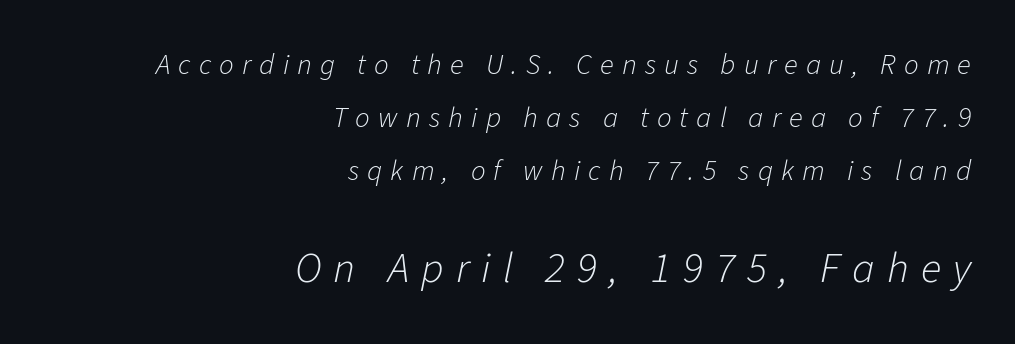
{"italic": "yes", "lean": "right", "slant_degrees": 11, "bold": "no", "weight": "light", "width": "normal", "stroke_contrast": "low", "x_height": "medium", "monospaced": "no", "underline": "no", "align": "right", "line_spacing_ratio": 1.82, "letter_spacing": "wide", "letter_spacing_em": 0.28, "larger_block": "second", "size_ratio": 1.48, "glyph_px": 43}
